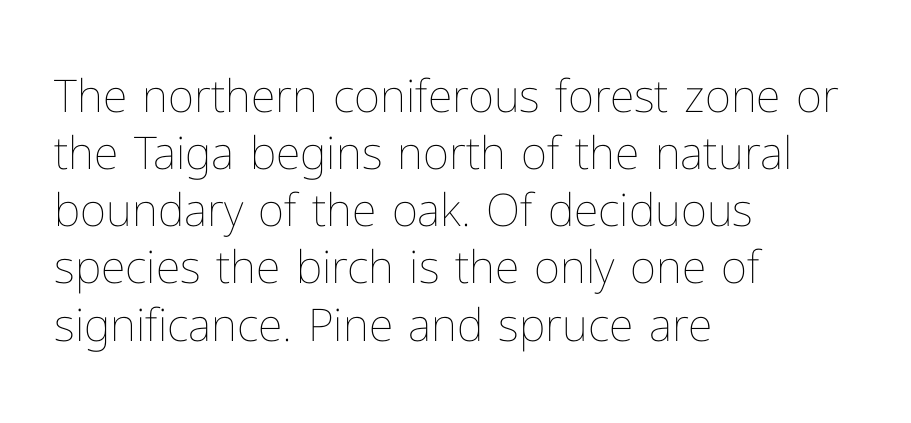
The image shows 45 px thin type, upright; set left-aligned, normal line spacing (1.27x), normal letter spacing, not underlined; low stroke contrast and a medium x-height.
